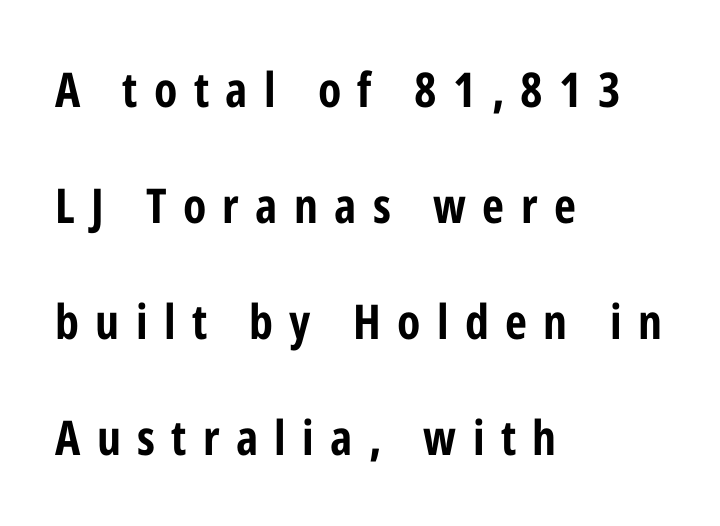
{"serif": "no", "italic": "no", "bold": "yes", "weight": "bold", "width": "condensed", "stroke_contrast": "low", "x_height": "medium", "monospaced": "no", "underline": "no", "align": "left", "line_spacing": "loose", "line_spacing_ratio": 2.42, "letter_spacing": "wide", "letter_spacing_em": 0.34, "glyph_px": 48}
